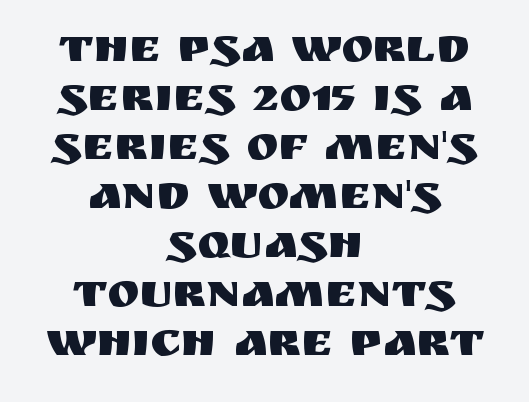
The image shows 48 px sans-serif type, upright; set centered, tight line spacing (1.02x), normal letter spacing, not underlined; medium stroke contrast and a large x-height.
